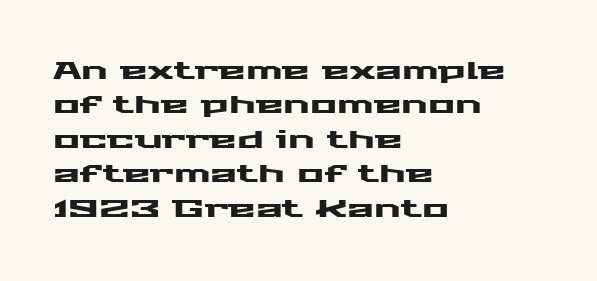
{"italic": "no", "underline": "no", "align": "left", "line_spacing": "normal", "line_spacing_ratio": 1.38, "letter_spacing": "normal", "letter_spacing_em": 0.0, "glyph_px": 25}
